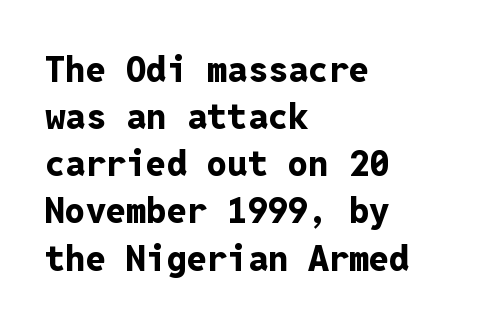
The image shows 36 px bold sans-serif type, upright, monospaced; set left-aligned, normal line spacing (1.31x), normal letter spacing, not underlined; low stroke contrast and a medium x-height.
